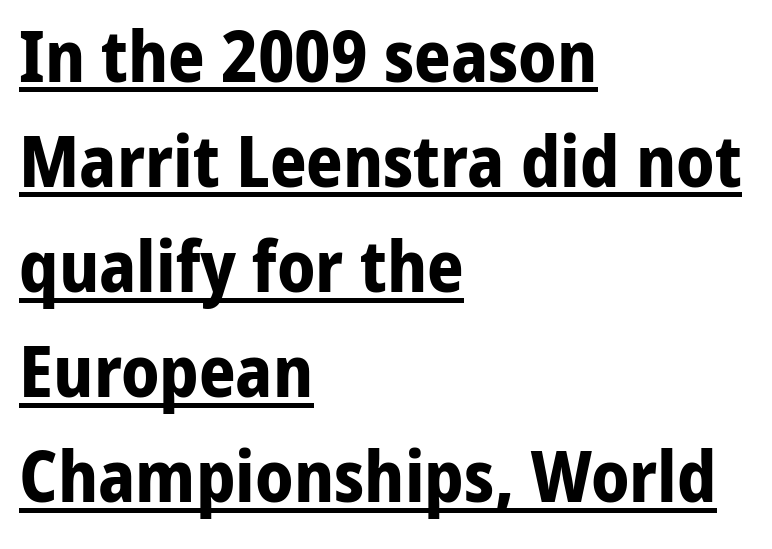
{"serif": "no", "italic": "no", "bold": "yes", "weight": "bold", "width": "normal", "stroke_contrast": "low", "x_height": "medium", "monospaced": "no", "underline": "yes", "align": "left", "line_spacing": "normal", "line_spacing_ratio": 1.46, "letter_spacing": "normal", "letter_spacing_em": 0.0, "glyph_px": 72}
